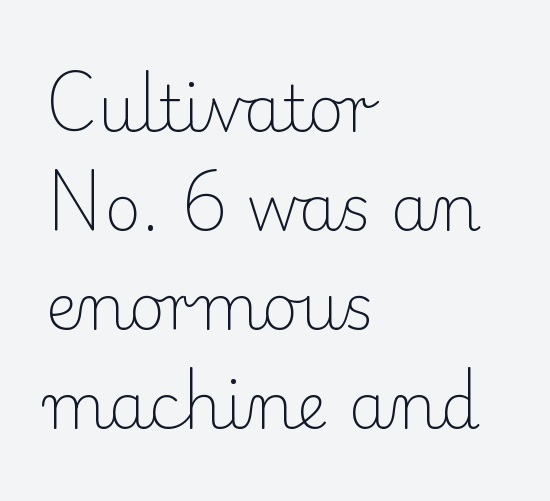
{"serif": "yes", "italic": "no", "bold": "no", "weight": "light", "width": "normal", "stroke_contrast": "low", "x_height": "small", "monospaced": "no", "underline": "no", "align": "left", "line_spacing": "normal", "line_spacing_ratio": 1.57, "letter_spacing": "normal", "letter_spacing_em": 0.0, "glyph_px": 63}
